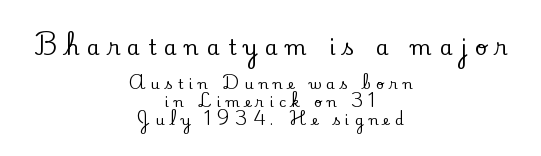
A roman cut, with each character standing at attention. The emphasis by scale lands on block number one, above. Inter-character spacing is expanded well beyond the font's built-in metrics. Which margin do the lines hug? Neither — every line sits in the middle. Each new line begins a customary step beneath the previous one. Check under the words: just untouched page.
